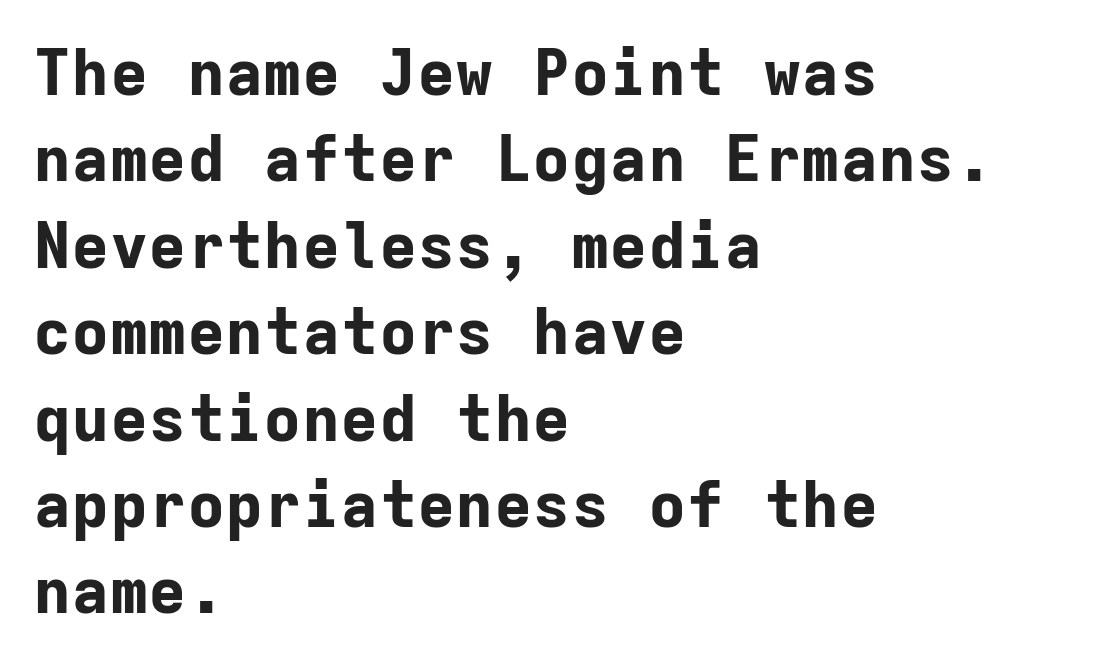
The image shows 64 px bold sans-serif type, upright, monospaced; set left-aligned, normal line spacing (1.35x), normal letter spacing, not underlined; low stroke contrast and a medium x-height.
